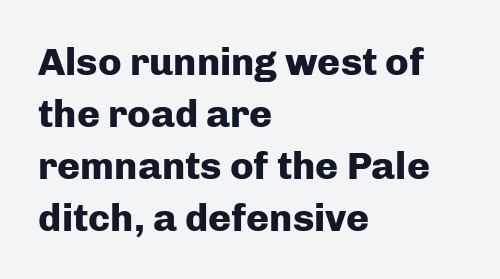
Q: Is the text bold? A: Yes.
Q: Is the text italic (slanted)? A: No, it is upright.
Q: Is the typeface a serif or a sans-serif typeface? A: Sans-serif.
Q: Is the text underlined? A: No.
Q: How is the paragraph aligned? A: Left-aligned.
Q: Is the spacing between letters normal or unusually wide? A: Normal.
Q: Is the spacing between lines tight, normal or loose? A: Normal.
Q: Width (condensed, normal, or wide)? A: Normal.
Q: Stroke contrast? A: Low.
Q: x-height? A: Medium.
Q: Monospaced? A: No.
